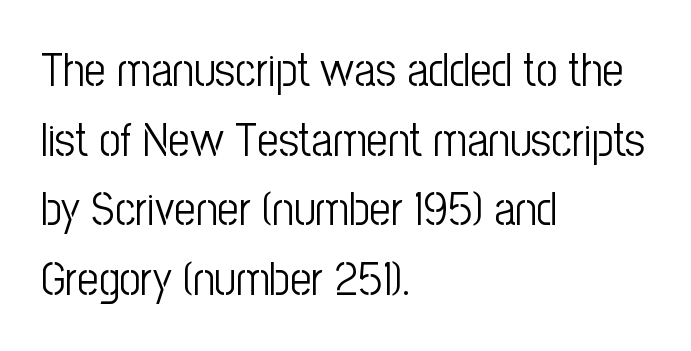
Is there any slant? The stems are plumb. Letters rest on an invisible, unmarked baseline. Tracking value appears to be zero — textbook default spacing. Which margin do the lines hug? The left one — the right edge is uneven.
